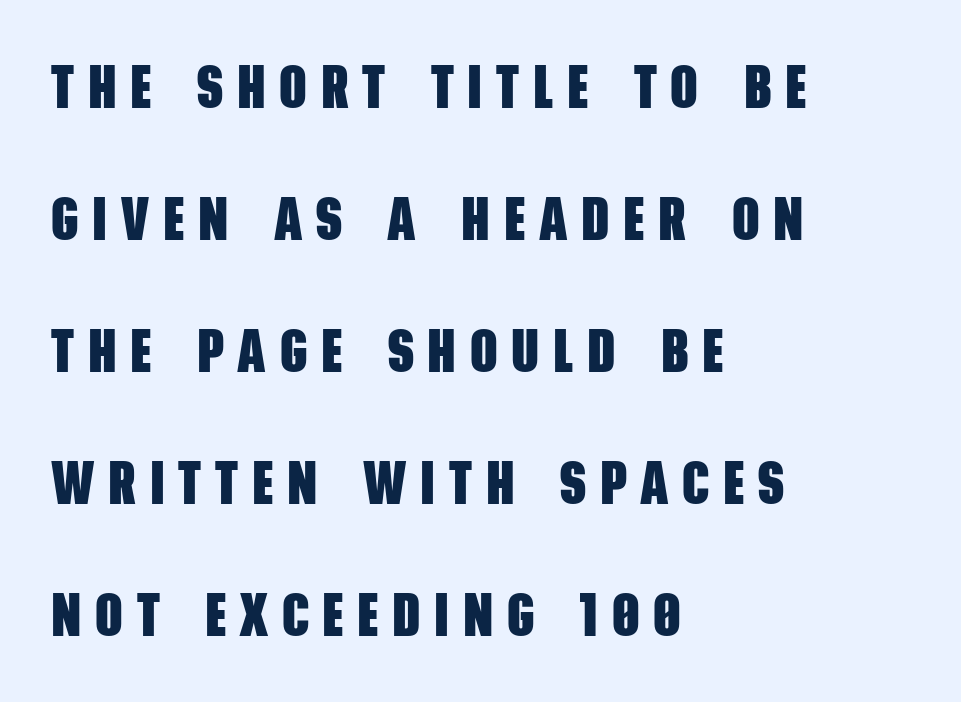
Students, observe: this is what heavily led, spacious text looks like. Typesetter's note: full bold, strokes at maximum text heaviness. The characters display no serif detailing; their extremities are plain. Where is the straight margin? On the left. The line texture is sparse and dotted thanks to wide tracking.
